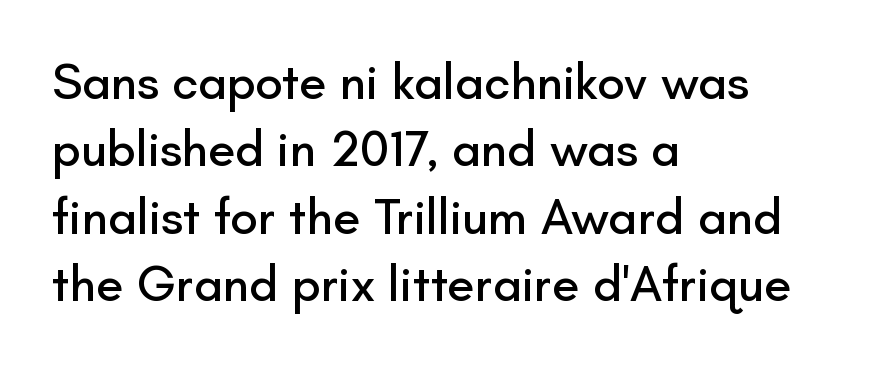
Honestly, the letter spacing is just normal — you wouldn't notice it. The passage shown is typed in a proportional face where columns would drift. Serif or sans? Sans — the stroke terminals are bare. A student would call this left alignment; a typographer would say flush left, rag right. When letters stand straight like this, we call the style roman or upright. Letters rest on an invisible, unmarked baseline.
